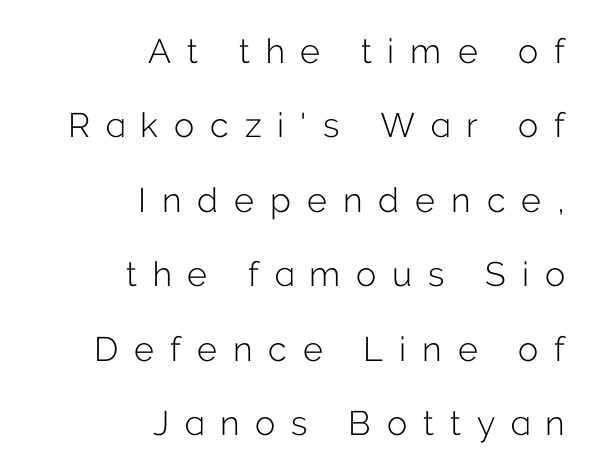
{"serif": "no", "italic": "no", "bold": "no", "weight": "light", "width": "normal", "stroke_contrast": "low", "x_height": "medium", "monospaced": "no", "underline": "no", "align": "right", "line_spacing": "loose", "line_spacing_ratio": 2.19, "letter_spacing": "wide", "letter_spacing_em": 0.47, "glyph_px": 34}
